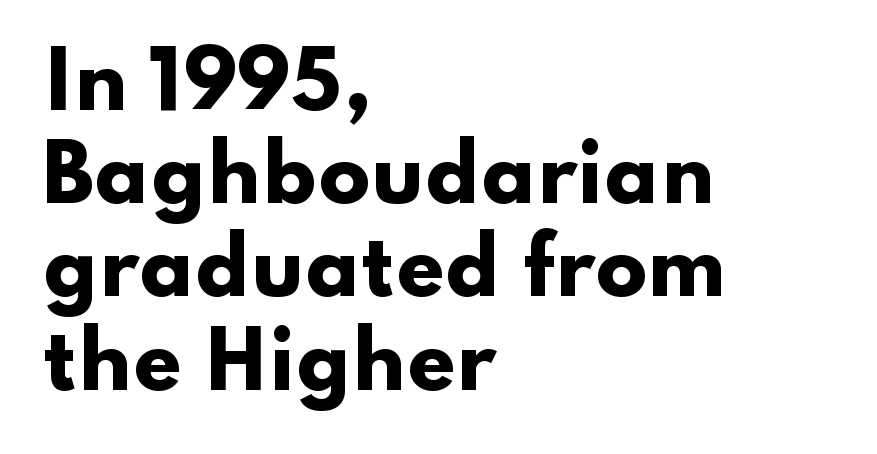
The baseline area is clear. No italicization has been applied; the sample stays upright. Typographically, this falls in the sans-serif category. Every row of glyphs begins at an identical x-position on the left. The face used here is proportionally spaced, like ordinary book or web type. In terms of letterspacing, this is plain default setting.
